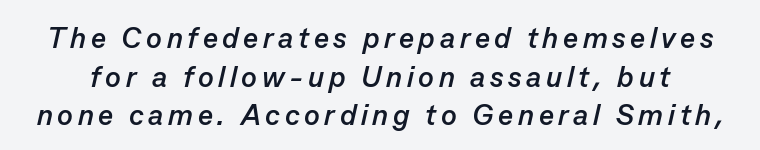
The image shows 29 px semibold type, italic (leaning right); set normal line spacing (1.33x), not underlined; low stroke contrast and a medium x-height.
